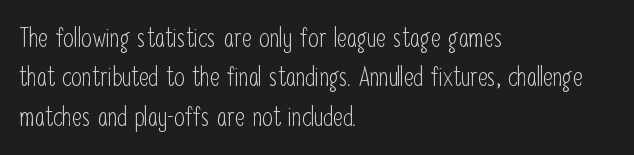
The image shows 27 px text type, upright; set left-aligned, normal line spacing (1.46x), normal letter spacing, not underlined.
